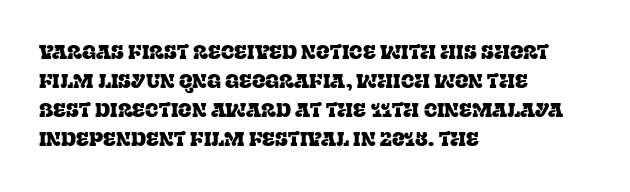
Rows of type keep a routine distance in the vertical direction. Is the block centered? No — it sits flush against the left margin. No italicization has been applied; the sample stays upright. Letters rest on an invisible, unmarked baseline.
